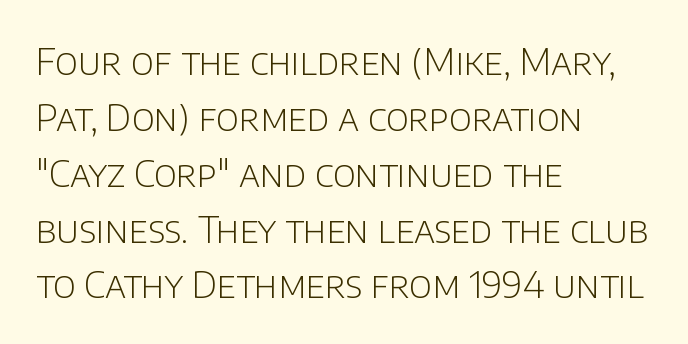
{"serif": "no", "italic": "no", "bold": "no", "weight": "light", "width": "normal", "stroke_contrast": "low", "x_height": "large", "monospaced": "no", "underline": "no", "align": "left", "line_spacing": "normal", "line_spacing_ratio": 1.51, "letter_spacing": "normal", "letter_spacing_em": 0.0, "glyph_px": 37}
